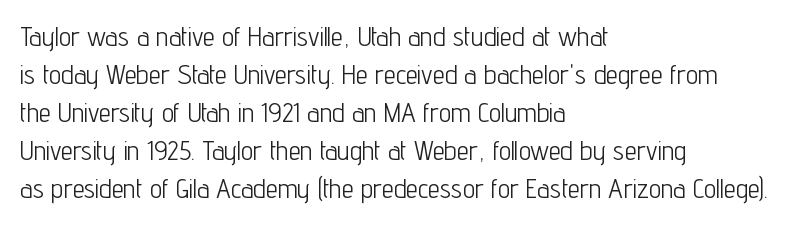
The designer left line spacing at the default. A classic flush-left, rag-right setting is used for this passage. The font sits on the lighter half of the weight spectrum, regular included. The letters stand straight up with perfectly vertical stems. No word sits above an underline.
